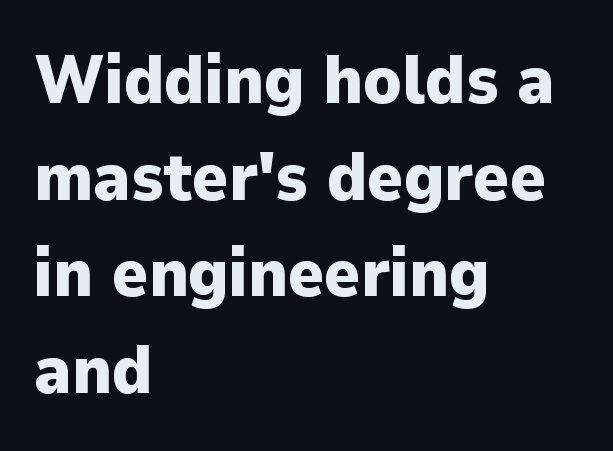
Varying glyph widths throughout — classic text-font behaviour. The letterforms sit shoulder to shoulder at normal distance. Designer's note — italics off, roman on. If you drew a ruler down the left edge, every line would touch it. The strokes are fattened all the way to bold. A sans-serif font was chosen for this passage.
